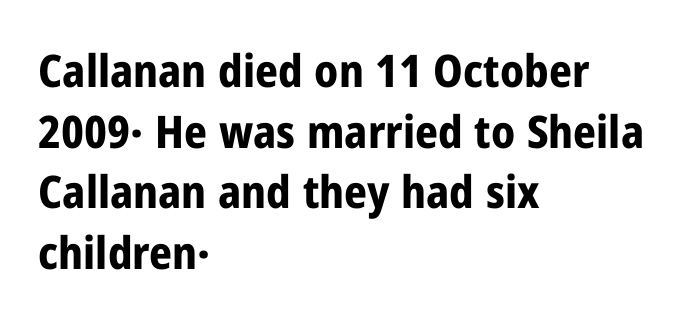
Q: Is the text bold? A: Yes.
Q: Is the text italic (slanted)? A: No, it is upright.
Q: Is the typeface a serif or a sans-serif typeface? A: Sans-serif.
Q: Is the text underlined? A: No.
Q: How is the paragraph aligned? A: Left-aligned.
Q: Is the spacing between letters normal or unusually wide? A: Normal.
Q: Is the spacing between lines tight, normal or loose? A: Normal.
Q: Width (condensed, normal, or wide)? A: Condensed.
Q: Stroke contrast? A: Low.
Q: x-height? A: Medium.
Q: Monospaced? A: No.
